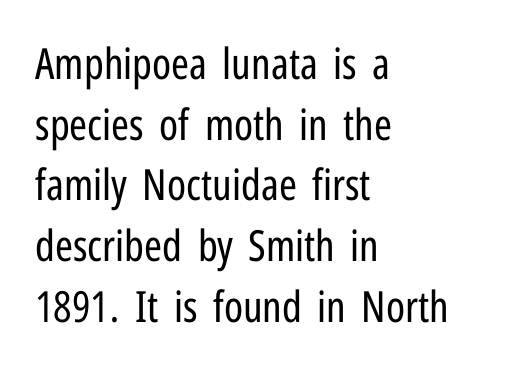
The rag falls on the right side of this text block. Baseline-to-baseline distance is the conventional proportion of letter height. Is this a fixed-width face? No — the glyphs have proportional, varying widths. The passage shown is not underscored anywhere.
